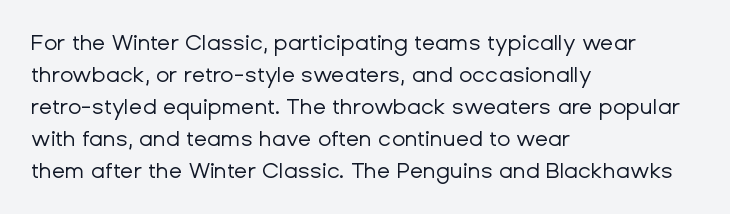
Q: Is the text bold? A: No.
Q: Is the text italic (slanted)? A: No, it is upright.
Q: Is the text underlined? A: No.
Q: How is the paragraph aligned? A: Left-aligned.
Q: Is the spacing between letters normal or unusually wide? A: Normal.
Q: Is the spacing between lines tight, normal or loose? A: Normal.
